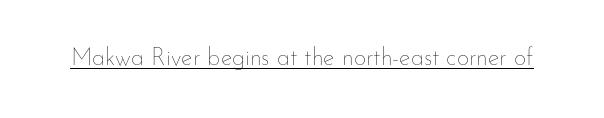
The image shows 24 px text type, upright; set normal letter spacing, underlined.
